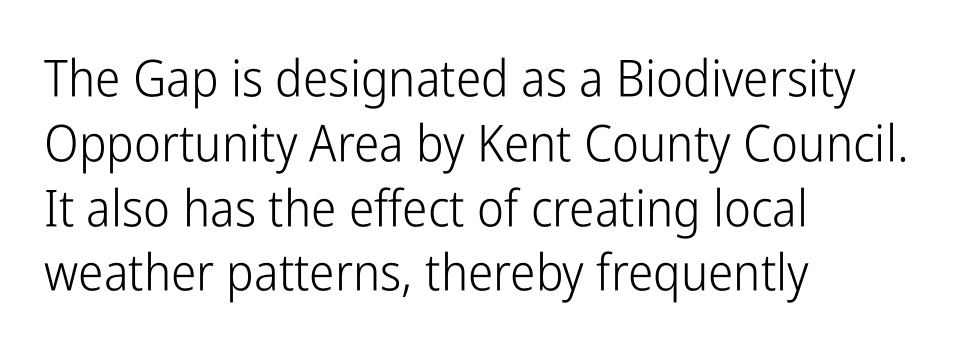
Counters stay open thanks to moderate or lighter strokes. Horizontally, the lines are justified to the leading edge only. Decoration check: the copy has no underline. Note the varied advance widths — an 'i' is clearly narrower than an 'm'. The lettering stays uniformly vertical, giving the passage a roman look. Serif or sans? Sans — the stroke terminals are bare.
